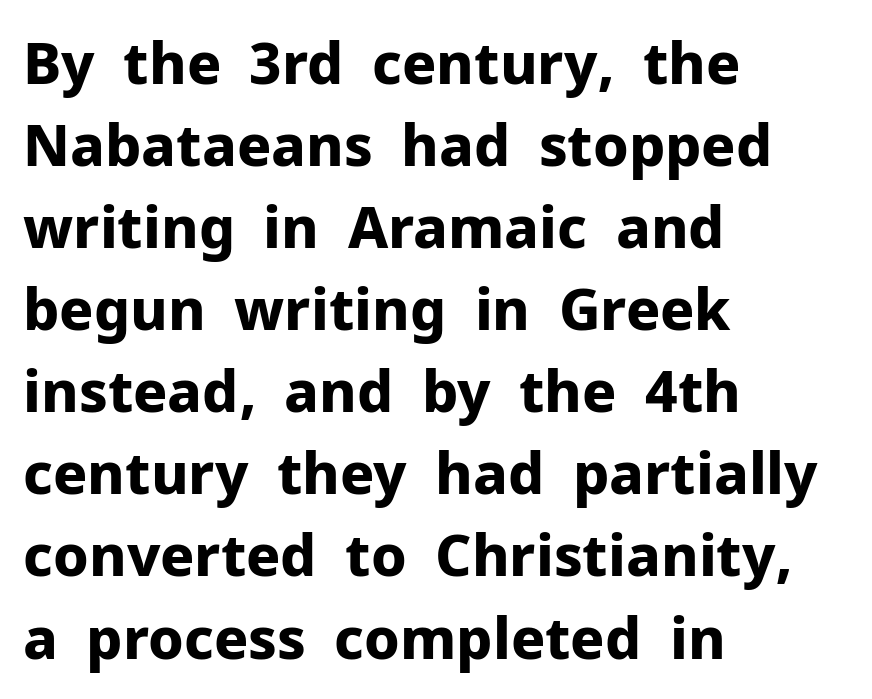
Q: Is the text bold? A: Yes.
Q: Is the text italic (slanted)? A: No, it is upright.
Q: Is the typeface a serif or a sans-serif typeface? A: Sans-serif.
Q: Is the text underlined? A: No.
Q: How is the paragraph aligned? A: Left-aligned.
Q: Is the spacing between letters normal or unusually wide? A: Normal.
Q: Is the spacing between lines tight, normal or loose? A: Normal.
Q: Width (condensed, normal, or wide)? A: Normal.
Q: Stroke contrast? A: Low.
Q: x-height? A: Medium.
Q: Monospaced? A: No.
